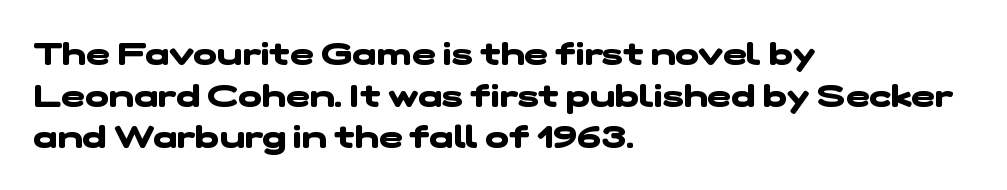
The image shows 32 px heavy, wide sans-serif type; set left-aligned, normal line spacing (1.3x), normal letter spacing, not underlined; low stroke contrast and a medium x-height.
